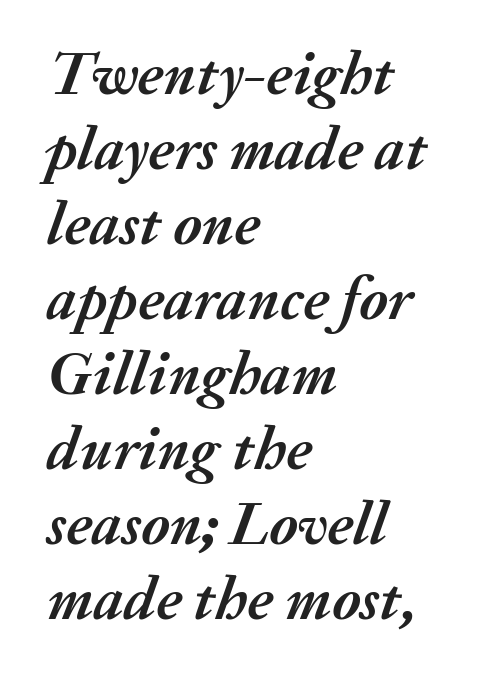
{"italic": "yes", "lean": "right", "slant_degrees": 20, "bold": "yes", "weight": "semibold", "width": "normal", "stroke_contrast": "medium", "x_height": "medium", "monospaced": "no", "underline": "no", "align": "left", "line_spacing_ratio": 1.23, "letter_spacing": "normal", "letter_spacing_em": 0.0, "glyph_px": 61}
